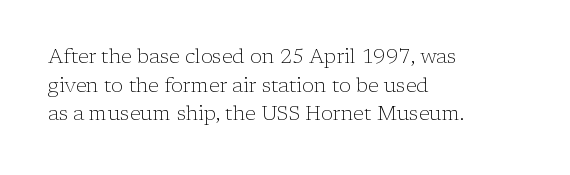
Q: Is the text bold? A: No.
Q: Is the text italic (slanted)? A: No, it is upright.
Q: Is the text underlined? A: No.
Q: How is the paragraph aligned? A: Left-aligned.
Q: Is the spacing between letters normal or unusually wide? A: Normal.
Q: Is the spacing between lines tight, normal or loose? A: Normal.
